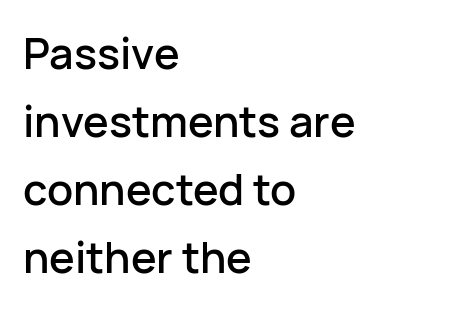
The typeface chosen for these lines omits serifs. A typesetter would call this leading conventional body-copy spacing. Quick note: underline off. The ragged edge is on the right, which tells us the setting is flush left. These lines keep a tight, regular rhythm from letter to letter.
